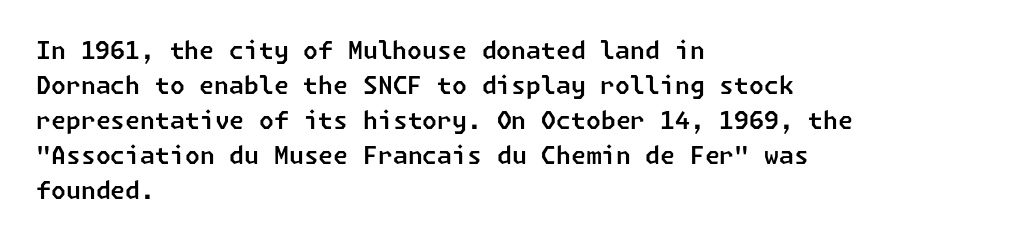
The image shows 24 px text type; set left-aligned, normal line spacing (1.46x), normal letter spacing, not underlined.
